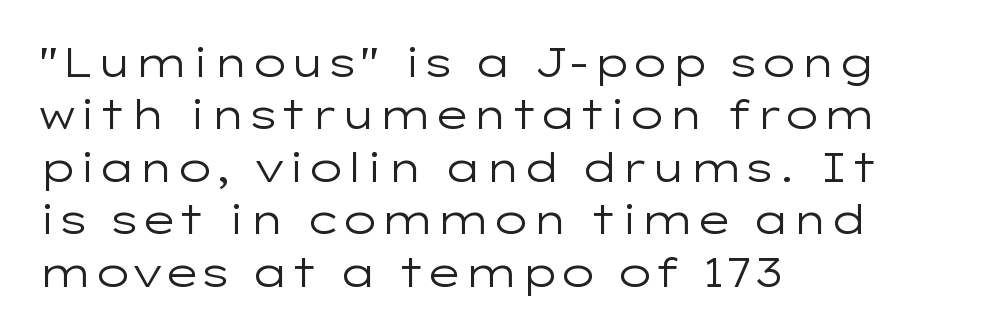
Note: no serifs on the glyphs. Notice how the stems are strictly vertical — no italics here. The line texture is even and compact thanks to regular tracking. Rows of type keep a routine distance in the vertical direction. Type without underlining.
